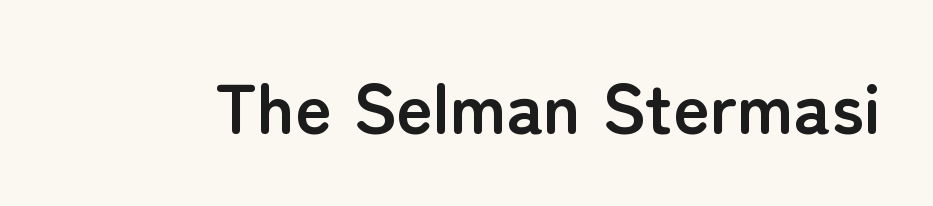
The characters display no serif detailing; their extremities are plain. This sample has the flowing, uneven cadence of proportional lettering. The sample has been set heavy, in full bold. Compared with typical body copy, the letter spacing here is the same.
